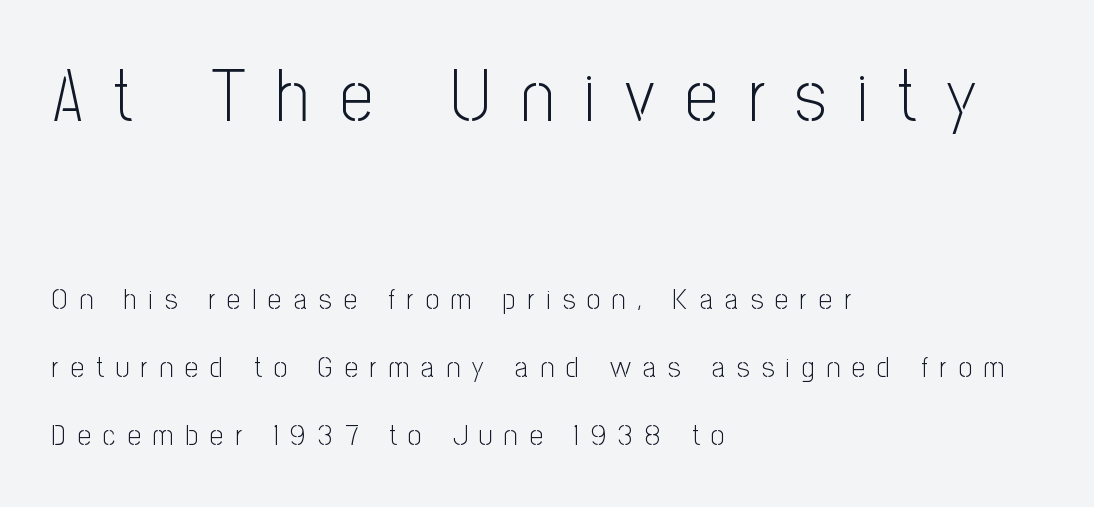
Ordinary non-slanted type is in use. A sans-serif font was chosen for this passage. The paragraph shown leans on its left margin. The earlier block is typeset at a bigger size than the later block. Someone cranked the tracking dial way up on this one.
